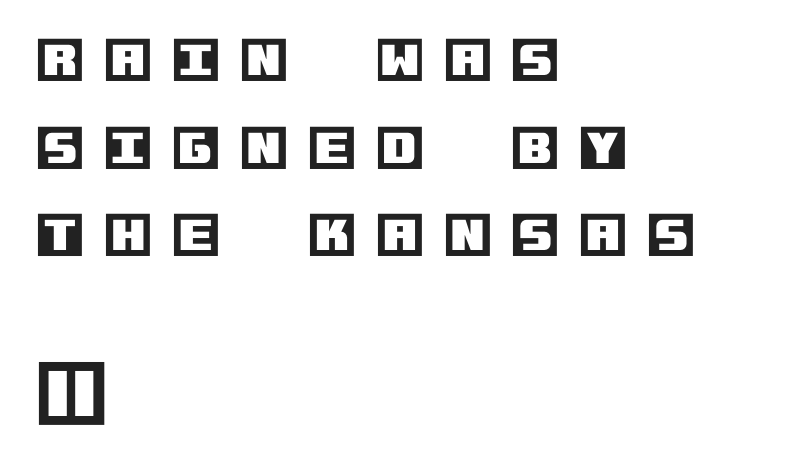
{"italic": "no", "width": "normal", "x_height": "large", "underline": "no", "align": "left", "line_spacing_ratio": 1.79, "letter_spacing": "wide", "letter_spacing_em": 0.41, "larger_block": "second", "size_ratio": 1.49, "glyph_px": 73}
